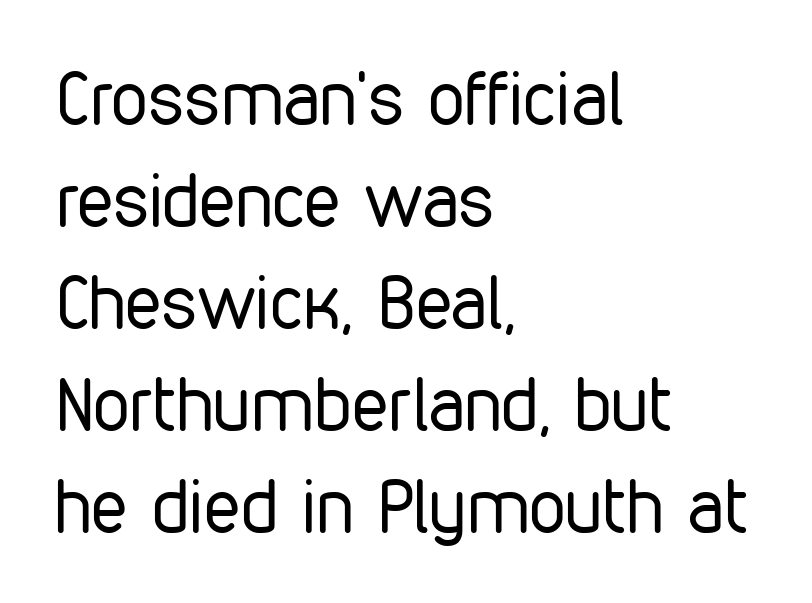
{"serif": "no", "italic": "no", "bold": "no", "weight": "regular", "width": "condensed", "stroke_contrast": "low", "x_height": "medium", "monospaced": "no", "underline": "no", "align": "left", "line_spacing": "normal", "line_spacing_ratio": 1.38, "letter_spacing": "normal", "letter_spacing_em": 0.0, "glyph_px": 74}
